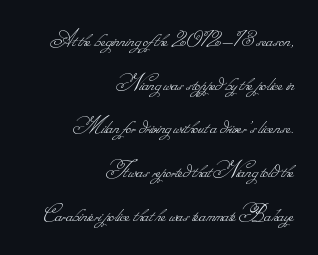
Q: Is the text bold? A: No.
Q: Is the text underlined? A: No.
Q: How is the paragraph aligned? A: Right-aligned.
Q: Is the spacing between letters normal or unusually wide? A: Normal.
